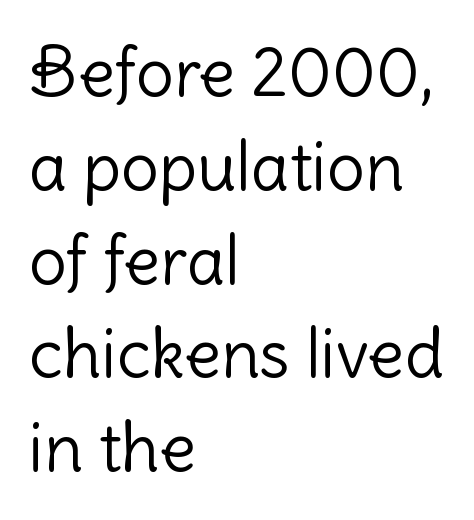
Q: Is the text bold? A: No.
Q: Is the text italic (slanted)? A: No, it is upright.
Q: Is the typeface a serif or a sans-serif typeface? A: Sans-serif.
Q: Is the text underlined? A: No.
Q: How is the paragraph aligned? A: Left-aligned.
Q: Is the spacing between letters normal or unusually wide? A: Normal.
Q: Is the spacing between lines tight, normal or loose? A: Normal.
Q: Width (condensed, normal, or wide)? A: Normal.
Q: Stroke contrast? A: Low.
Q: x-height? A: Medium.
Q: Monospaced? A: No.
